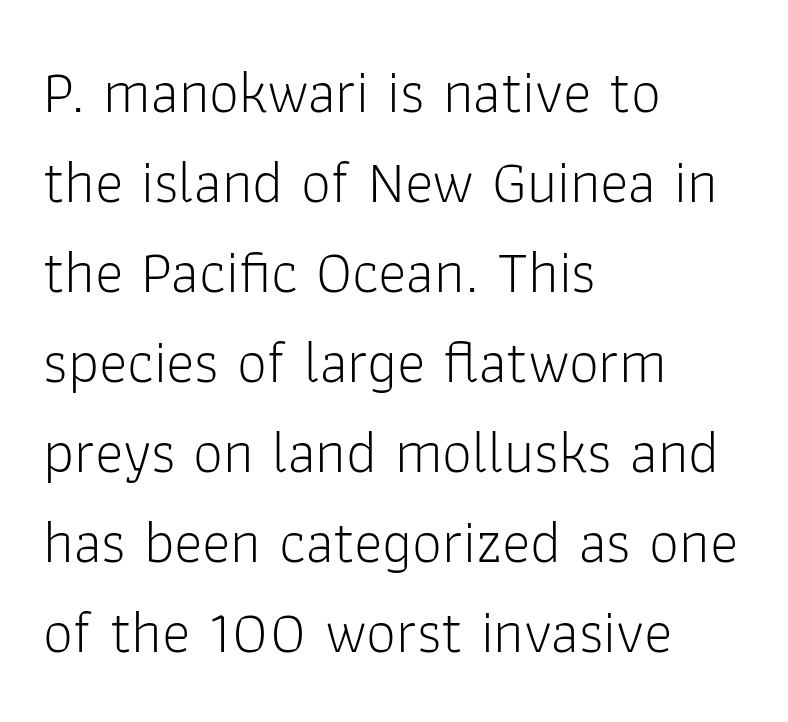
The image shows 60 px light sans-serif type, upright; set left-aligned, normal line spacing (1.5x), normal letter spacing, not underlined; low stroke contrast and a medium x-height.
